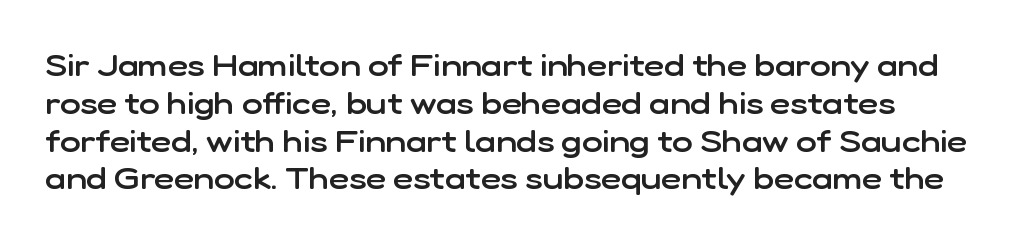
The image shows 31 px semibold sans-serif type, upright; set line spacing 1.22x, normal letter spacing, not underlined; low stroke contrast and a medium x-height.
